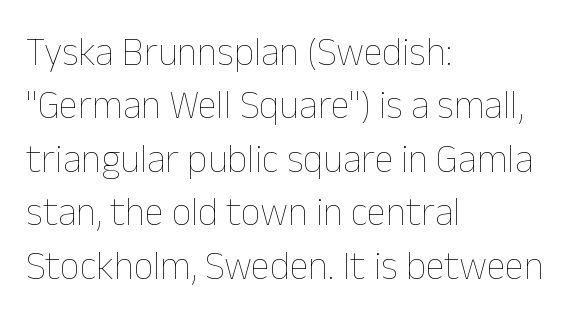
{"italic": "no", "bold": "no", "weight": "thin", "width": "normal", "stroke_contrast": "low", "x_height": "medium", "monospaced": "no", "underline": "no", "align": "left", "line_spacing": "normal", "line_spacing_ratio": 1.37, "letter_spacing": "normal", "letter_spacing_em": 0.0, "glyph_px": 39}
